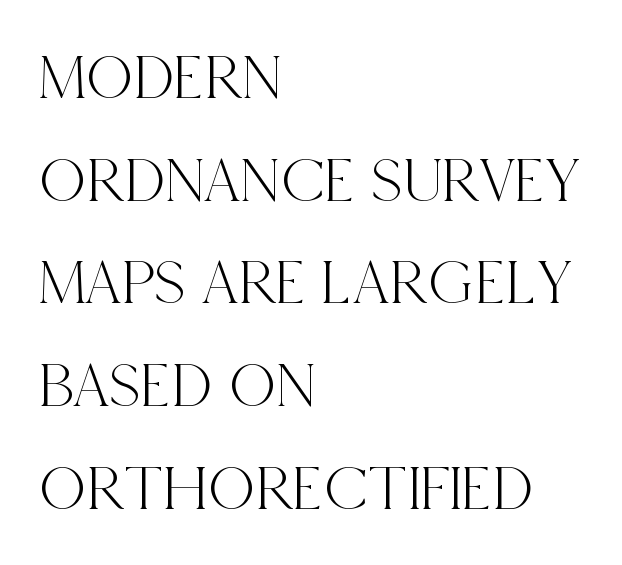
The image shows 65 px condensed serif type, upright; set left-aligned, normal line spacing (1.58x), normal letter spacing, not underlined; a large x-height.
